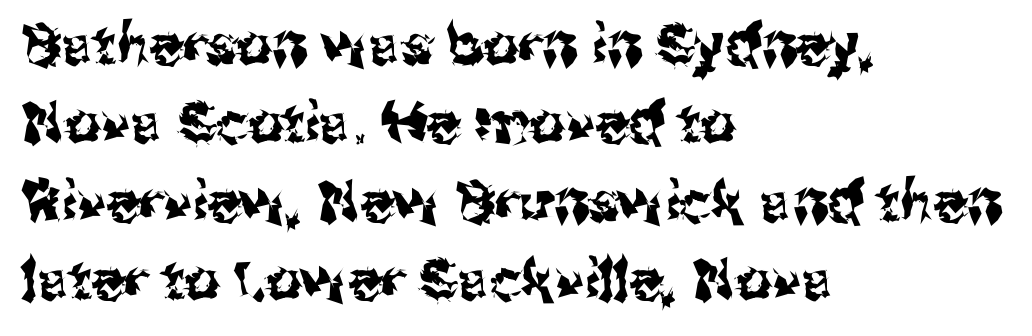
Here the glyphs are tracked normally, forming tight word shapes. Quick note: not italic, upright. The rag falls on the right side of this text block. The area under the type is left untouched. The text was rendered using a sans face with plain stroke endings.
